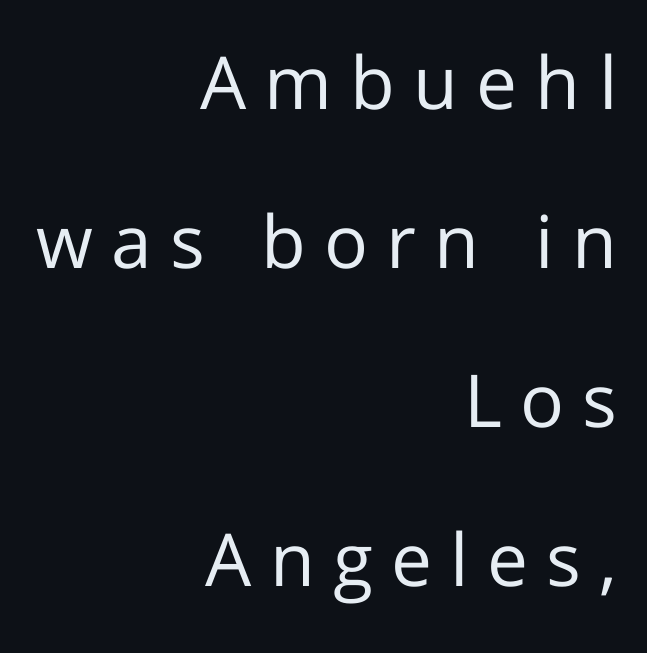
Stroke thickness stays within the range of a standard reading face or lighter. Students, note that the glyphs here are deliberately spaced far apart. Type without underlining. A flush-right, rag-left setting is used for this passage. Here the designer chose a conventional face with non-uniform glyph widths. Does the type have serifs? No, each stem ends abruptly.
